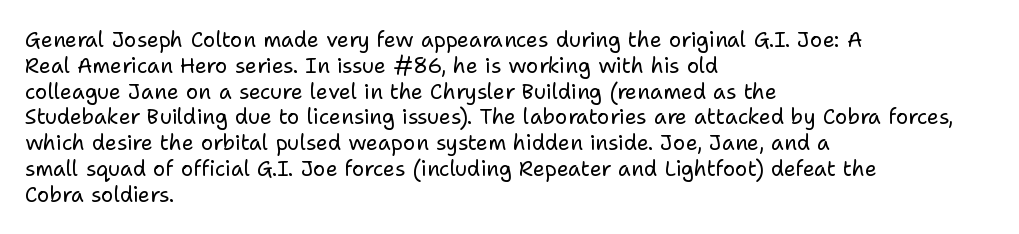
Q: Is the text bold? A: No.
Q: Is the text italic (slanted)? A: No, it is upright.
Q: Is the text underlined? A: No.
Q: How is the paragraph aligned? A: Left-aligned.
Q: Is the spacing between letters normal or unusually wide? A: Normal.
